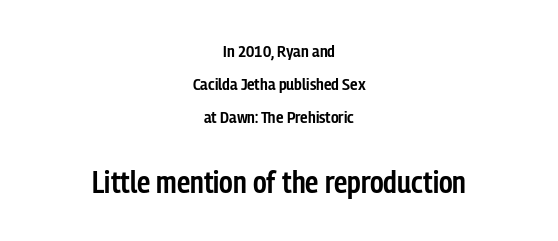
{"serif": "no", "italic": "no", "bold": "semi", "weight": "semibold", "width": "condensed", "stroke_contrast": "low", "x_height": "medium", "monospaced": "no", "underline": "no", "align": "center", "line_spacing": "loose", "line_spacing_ratio": 1.95, "letter_spacing": "normal", "letter_spacing_em": 0.0, "larger_block": "second", "size_ratio": 1.76, "glyph_px": 30}
